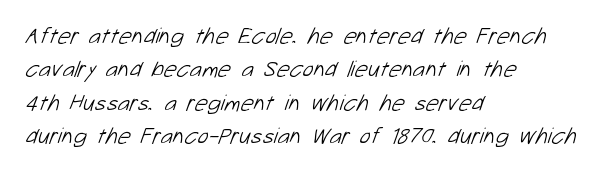
{"bold": "no", "underline": "no", "align": "left", "line_spacing": "normal", "line_spacing_ratio": 1.45, "letter_spacing": "normal", "letter_spacing_em": 0.0, "glyph_px": 23}
